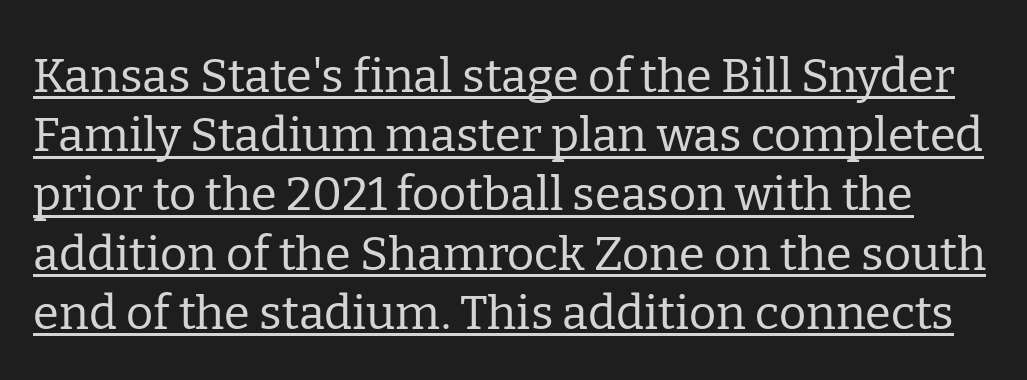
The image shows 47 px regular-weight serif type, upright; set normal line spacing (1.26x), normal letter spacing, underlined; low stroke contrast and a medium x-height.
